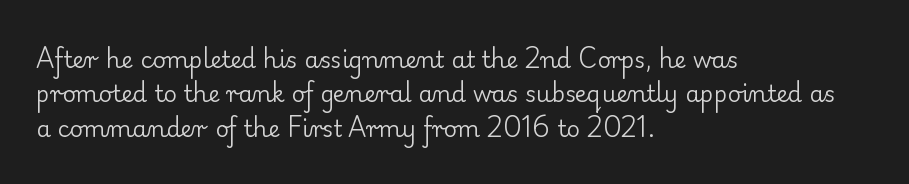
Observe the ordinary spacing: letters are neighbours, not strangers. Only glyphs here, with clear space below each row. Honestly, the row spacing looks completely unremarkable. No letter is thick-stroked: the sample isn't bold.
